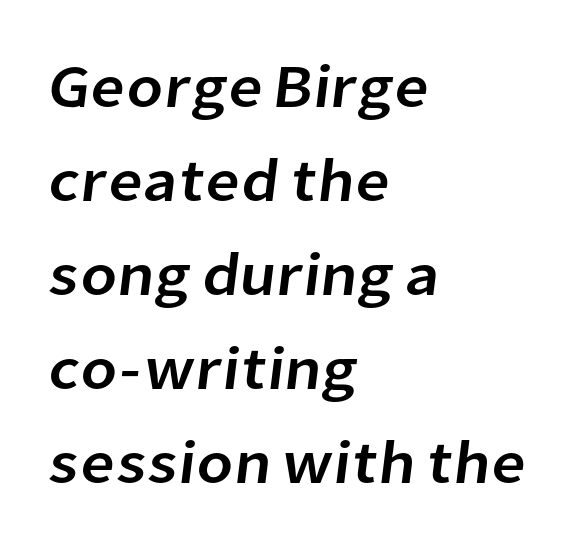
This sample uses plain, unmodified letter spacing. A typesetter would call this proportional, since set widths differ per character. Teacher's note: observe the even left margin — that is flush-left alignment. The lines sit at an ordinary, default distance from one another. The type family on display is of the sans-serif kind. No word sits above an underline.
